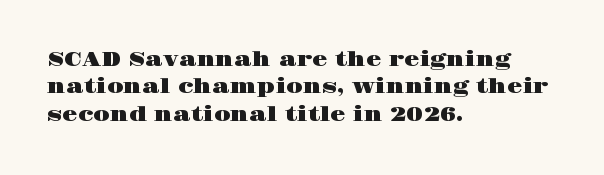
{"italic": "no", "underline": "no", "align": "left", "line_spacing": "normal", "line_spacing_ratio": 1.37, "letter_spacing": "normal", "letter_spacing_em": 0.0, "glyph_px": 20}
